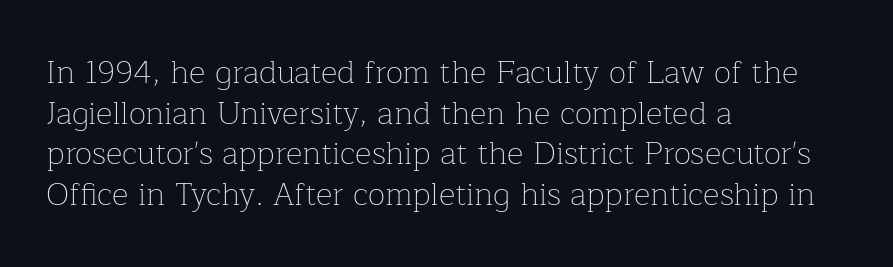
Q: Is the text bold? A: No.
Q: Is the text italic (slanted)? A: No, it is upright.
Q: Is the typeface a serif or a sans-serif typeface? A: Serif.
Q: Is the text underlined? A: No.
Q: How is the paragraph aligned? A: Left-aligned.
Q: Is the spacing between letters normal or unusually wide? A: Normal.
Q: Is the spacing between lines tight, normal or loose? A: Normal.
Q: Width (condensed, normal, or wide)? A: Normal.
Q: Stroke contrast? A: Low.
Q: x-height? A: Medium.
Q: Monospaced? A: No.
